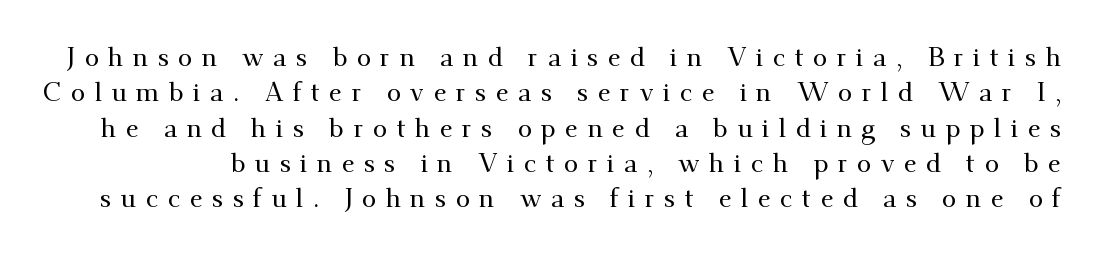
Check the space under the baseline: it is left empty. Here the glyphs are tracked loosely, breaking word shapes into spaced letters. One glance says typical: line gaps are just what's usual. The font's upright variant was chosen for this text.
